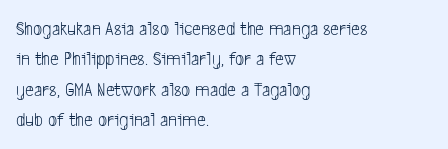
The image shows 20 px text type; set left-aligned, normal line spacing (1.52x), normal letter spacing, not underlined.
